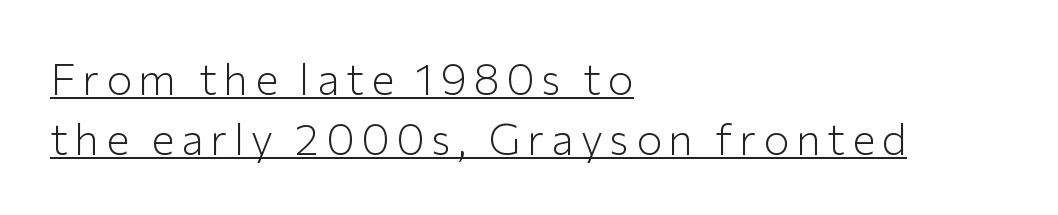
The image shows 44 px light sans-serif type, upright; set left-aligned, normal line spacing (1.36x), underlined; low stroke contrast and a medium x-height.
